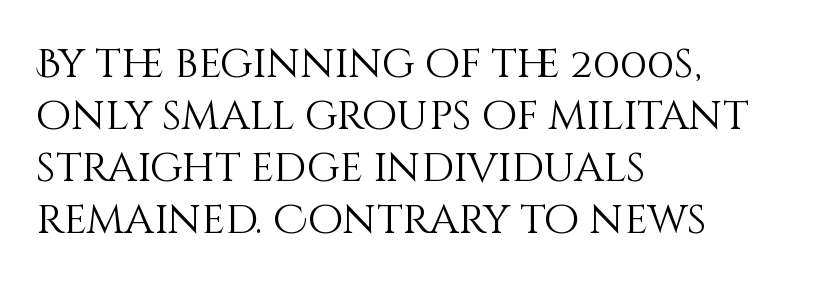
The image shows 41 px light type, upright; set left-aligned, normal line spacing (1.27x), normal letter spacing, not underlined; medium stroke contrast and a large x-height.
